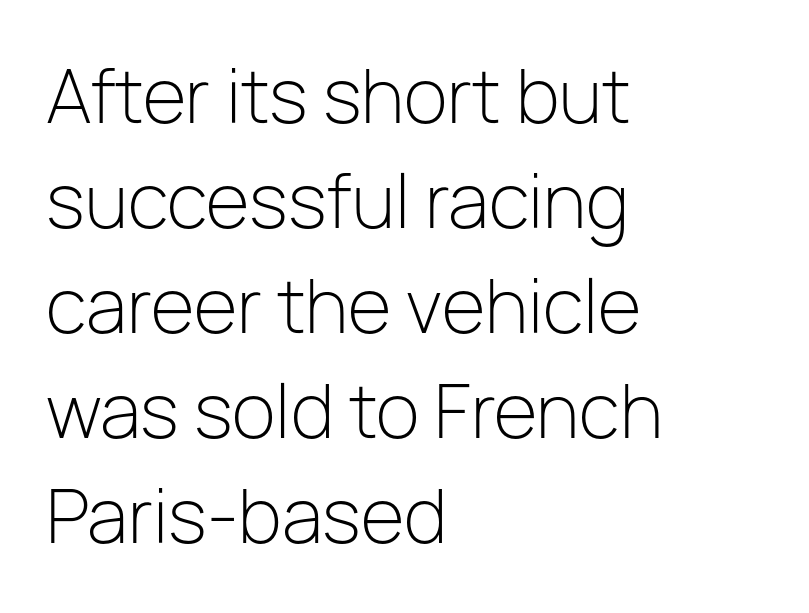
Q: Is the text bold? A: No.
Q: Is the text italic (slanted)? A: No, it is upright.
Q: Is the typeface a serif or a sans-serif typeface? A: Sans-serif.
Q: Is the text underlined? A: No.
Q: How is the paragraph aligned? A: Left-aligned.
Q: Is the spacing between letters normal or unusually wide? A: Normal.
Q: Is the spacing between lines tight, normal or loose? A: Normal.
Q: Width (condensed, normal, or wide)? A: Normal.
Q: Stroke contrast? A: Low.
Q: x-height? A: Medium.
Q: Monospaced? A: No.
